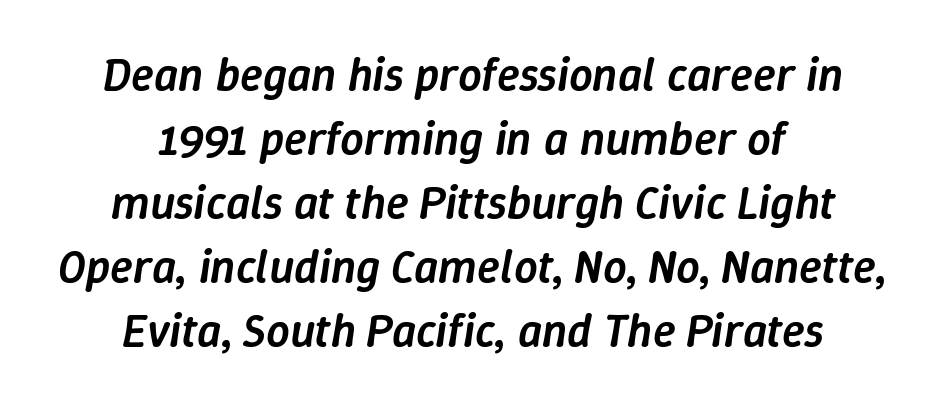
One glance says typical: line gaps are just what's usual. The lettering tilts uniformly, giving the passage an italic look. Layout note: lines centered. Any mark beneath the type? The region is blank.
